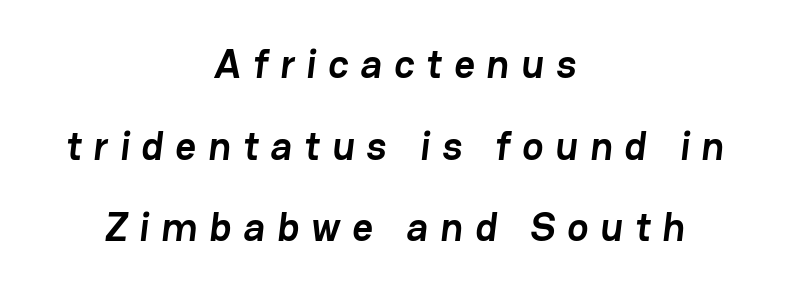
The image shows 40 px semibold sans-serif type; set centered, loose line spacing (2.04x), unusually wide letter spacing (+0.3 em), not underlined; low stroke contrast and a medium x-height.
